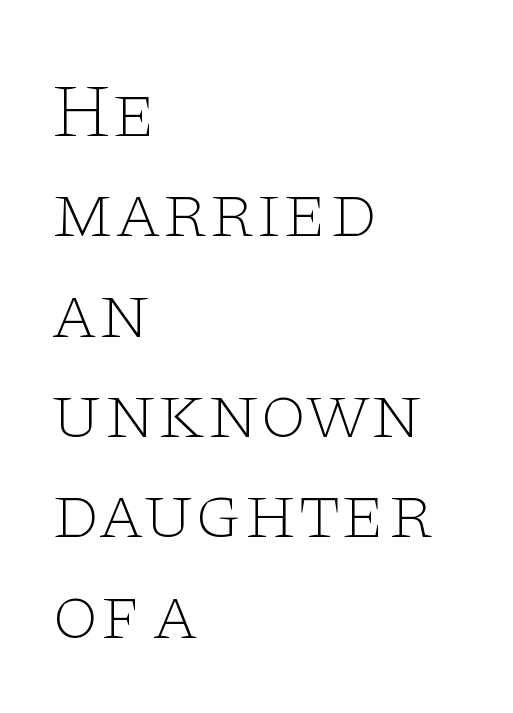
The image shows 76 px thin, wide serif type, upright; set left-aligned, normal line spacing (1.32x), normal letter spacing, not underlined; low stroke contrast and a large x-height.
